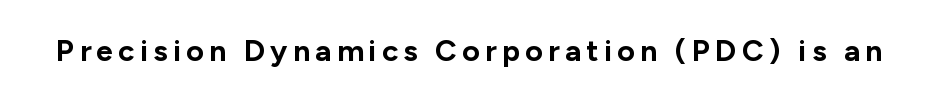
{"serif": "no", "italic": "no", "bold": "yes", "weight": "bold", "width": "normal", "stroke_contrast": "low", "x_height": "medium", "monospaced": "no", "underline": "no", "glyph_px": 30}
